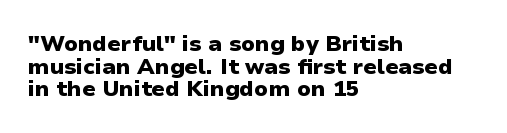
The image shows 22 px bold type, upright; set left-aligned, tight line spacing (1.03x), normal letter spacing, not underlined.
